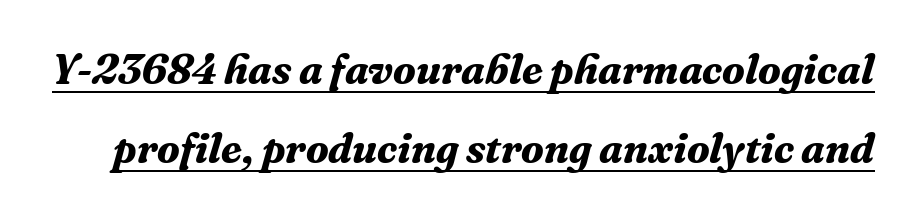
Q: Is the text bold? A: Yes.
Q: Is the text italic (slanted)? A: Yes, it leans right by about 16 degrees.
Q: Is the typeface a serif or a sans-serif typeface? A: Serif.
Q: Is the text underlined? A: Yes.
Q: Is the spacing between letters normal or unusually wide? A: Normal.
Q: Width (condensed, normal, or wide)? A: Normal.
Q: Stroke contrast? A: Medium.
Q: x-height? A: Medium.
Q: Monospaced? A: No.
